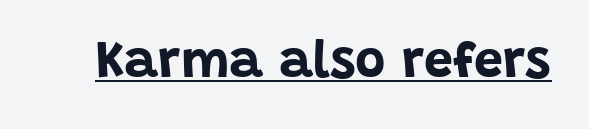
Quick note: not italic, upright. Stroke terminals: plain, sans-serif. Plenty of ink on the page — the face is bold. This sample has the flowing, uneven cadence of proportional lettering. Check the space under the baseline: a stroke is drawn there. Spacing between characters is what you'd get straight out of the box.
